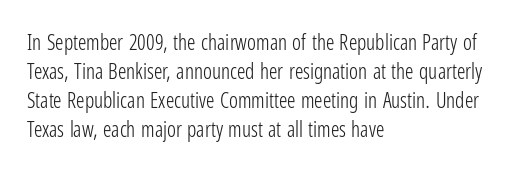
Letters rest on an invisible, unmarked baseline. Heaviness? Minimal to ordinary, like unemphasized prose. The rendering anchors every line to the left-hand side. The line-height multiplier appears to be the usual default.
